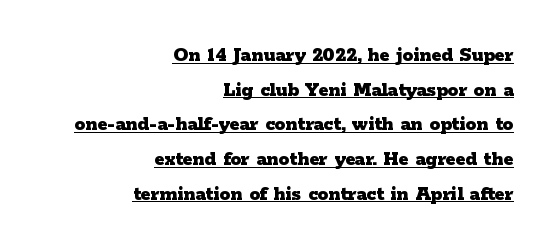
{"italic": "no", "bold": "yes", "underline": "yes", "align": "right", "line_spacing": "normal", "line_spacing_ratio": 1.65, "letter_spacing": "normal", "letter_spacing_em": 0.0, "glyph_px": 21}
